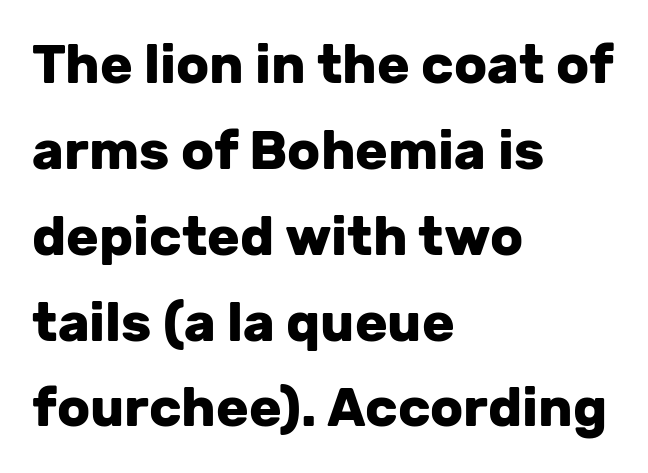
Q: Is the text bold? A: Yes.
Q: Is the text italic (slanted)? A: No, it is upright.
Q: Is the typeface a serif or a sans-serif typeface? A: Sans-serif.
Q: Is the text underlined? A: No.
Q: How is the paragraph aligned? A: Left-aligned.
Q: Is the spacing between letters normal or unusually wide? A: Normal.
Q: Is the spacing between lines tight, normal or loose? A: Normal.
Q: Width (condensed, normal, or wide)? A: Normal.
Q: Stroke contrast? A: Low.
Q: x-height? A: Medium.
Q: Monospaced? A: No.
